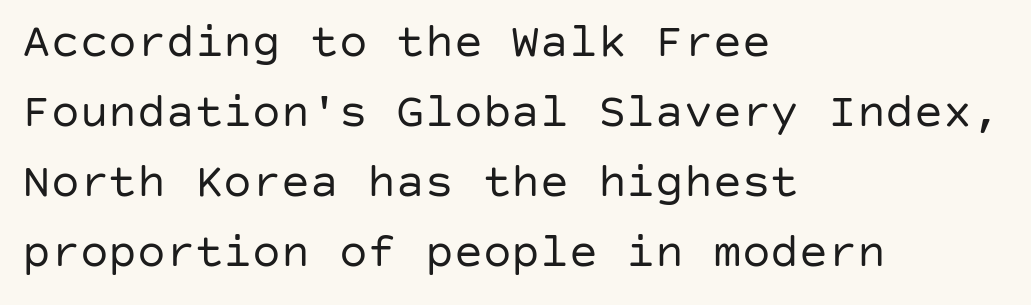
These lines are set flush left with a ragged right edge. Is this a heavy cut? Hardly; it is regular or lighter. The passage shown has conventional tracking throughout. In terms of letterform style, serifs are entirely absent. Horizontal bands of white between lines are of average thickness. Posture: straight, roman, zero tilt.
